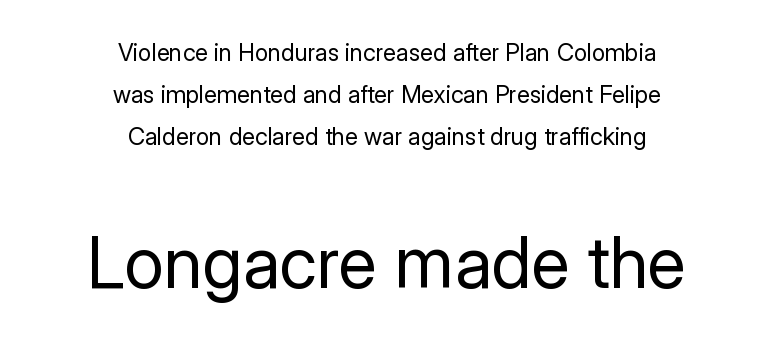
The image shows 71 px regular-weight sans-serif type, upright; set centered, line spacing 1.74x, normal letter spacing, not underlined; the second (bottom) block is 2.96x larger; low stroke contrast and a medium x-height.
